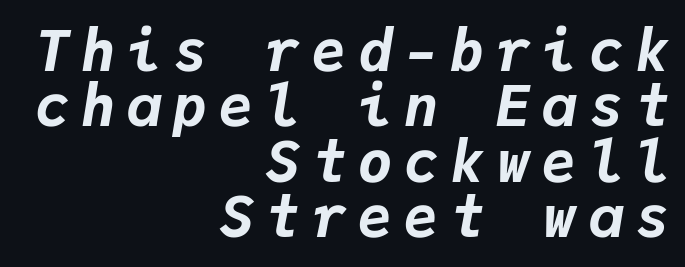
Every character here occupies the same horizontal width, giving the sample a typewriter-like rhythm. The passage shown leans; its letterforms are oblique. The line-height multiplier appears low, near solid setting. Heavy-handed strokes throughout: this text is bold. The words here are not underlined. Where is the straight margin? On the right.
